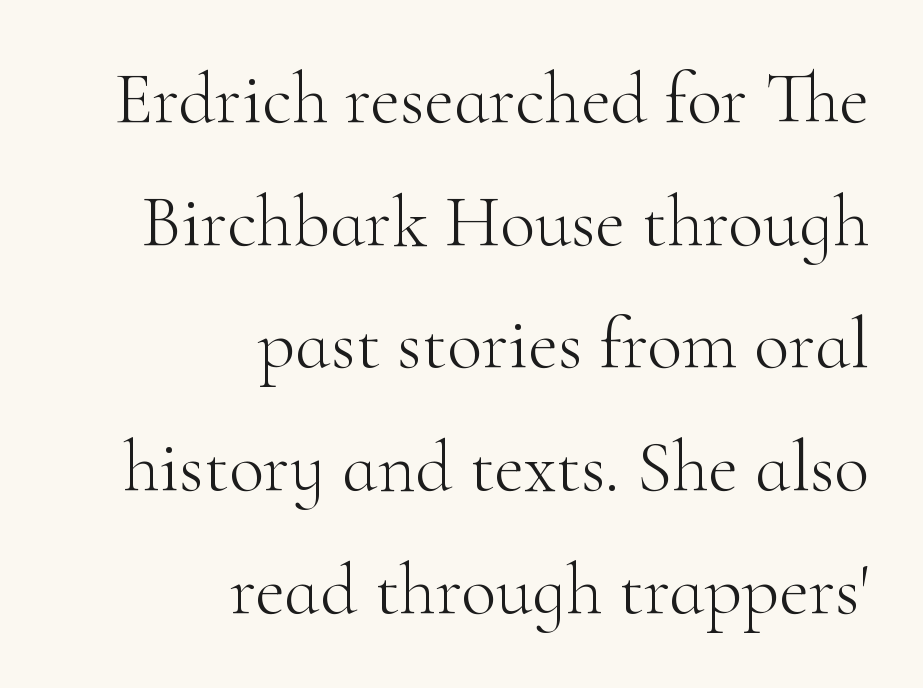
Note the varied advance widths — an 'i' is clearly narrower than an 'm'. The lines sit at an ordinary, default distance from one another. No chunkiness to these letters — they're not bold. The specimen omits any rule beneath the text block's lines. A roman cut, with each character standing at attention.
